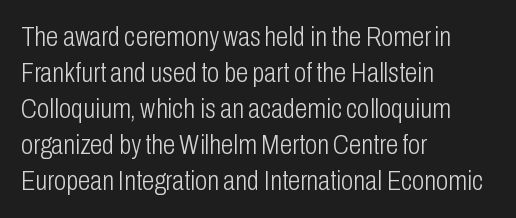
Q: Is the text bold? A: No.
Q: Is the text italic (slanted)? A: No, it is upright.
Q: Is the typeface a serif or a sans-serif typeface? A: Sans-serif.
Q: Is the text underlined? A: No.
Q: How is the paragraph aligned? A: Left-aligned.
Q: Is the spacing between letters normal or unusually wide? A: Normal.
Q: Is the spacing between lines tight, normal or loose? A: Normal.
Q: Width (condensed, normal, or wide)? A: Condensed.
Q: Stroke contrast? A: Low.
Q: x-height? A: Medium.
Q: Monospaced? A: No.
